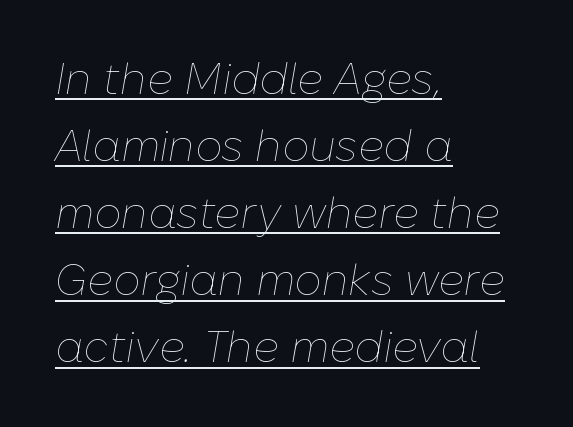
One glance says typical: line gaps are just what's usual. Note the varied advance widths — an 'i' is clearly narrower than an 'm'. Weight: regular or lighter. Spacing between characters is what you'd get straight out of the box. Quick note: italic. If you drew a ruler down the left edge, every line would touch it.
